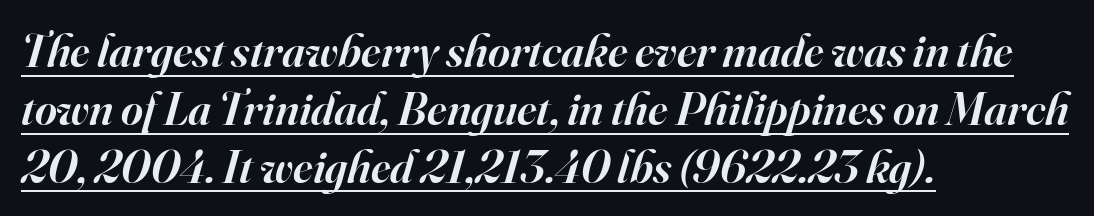
{"serif": "yes", "italic": "yes", "lean": "right", "slant_degrees": 16, "bold": "semi", "weight": "semibold", "width": "normal", "stroke_contrast": "high", "x_height": "small", "monospaced": "no", "underline": "yes", "align": "left", "line_spacing_ratio": 1.23, "letter_spacing": "normal", "letter_spacing_em": 0.0, "glyph_px": 47}
